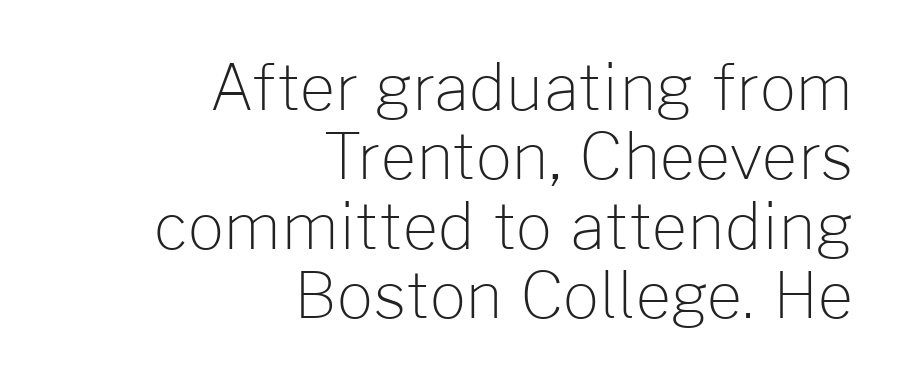
The image shows 63 px light sans-serif type, upright; set right-aligned, tight line spacing (1.1x), normal letter spacing, not underlined; low stroke contrast and a medium x-height.
